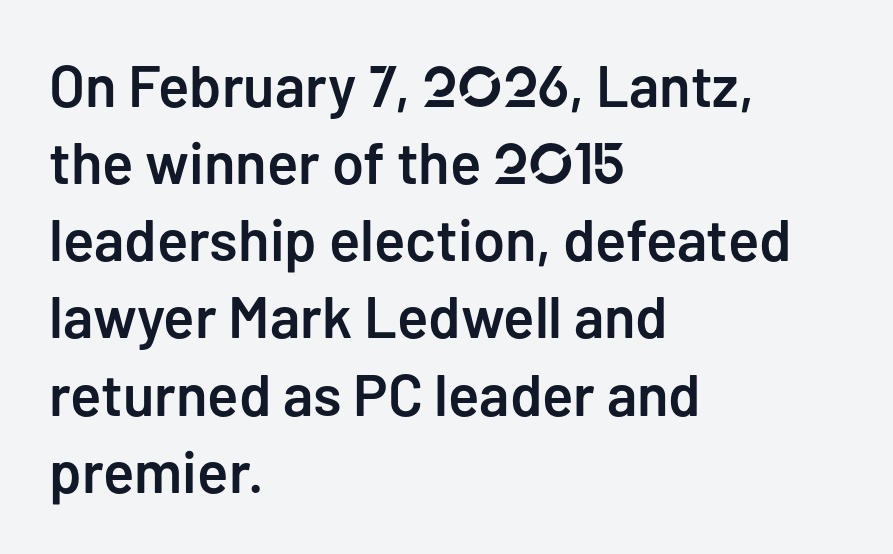
Q: Is the text bold? A: Semi-bold.
Q: Is the text italic (slanted)? A: No, it is upright.
Q: Is the typeface a serif or a sans-serif typeface? A: Sans-serif.
Q: Is the text underlined? A: No.
Q: How is the paragraph aligned? A: Left-aligned.
Q: Is the spacing between letters normal or unusually wide? A: Normal.
Q: Is the spacing between lines tight, normal or loose? A: Normal.
Q: Width (condensed, normal, or wide)? A: Normal.
Q: Stroke contrast? A: Low.
Q: x-height? A: Medium.
Q: Monospaced? A: No.
